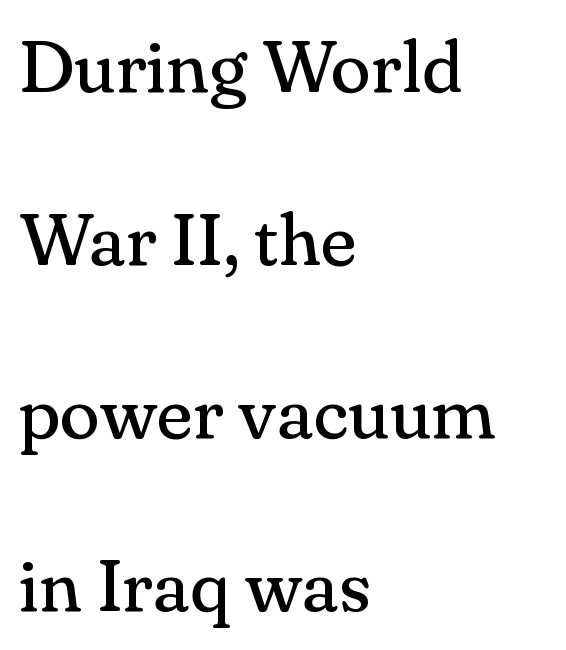
{"serif": "yes", "italic": "no", "bold": "no", "weight": "regular", "width": "normal", "stroke_contrast": "medium", "x_height": "small", "monospaced": "no", "underline": "no", "align": "left", "line_spacing": "loose", "line_spacing_ratio": 2.34, "letter_spacing": "normal", "letter_spacing_em": 0.0, "glyph_px": 74}
